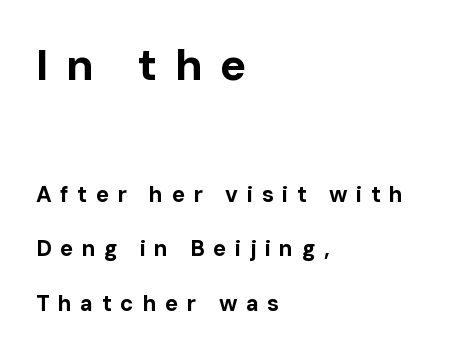
{"serif": "no", "italic": "no", "bold": "yes", "weight": "bold", "width": "normal", "stroke_contrast": "low", "x_height": "medium", "monospaced": "no", "underline": "no", "align": "left", "line_spacing": "loose", "line_spacing_ratio": 2.47, "letter_spacing": "wide", "letter_spacing_em": 0.39, "larger_block": "first", "size_ratio": 2.0, "glyph_px": 44}
